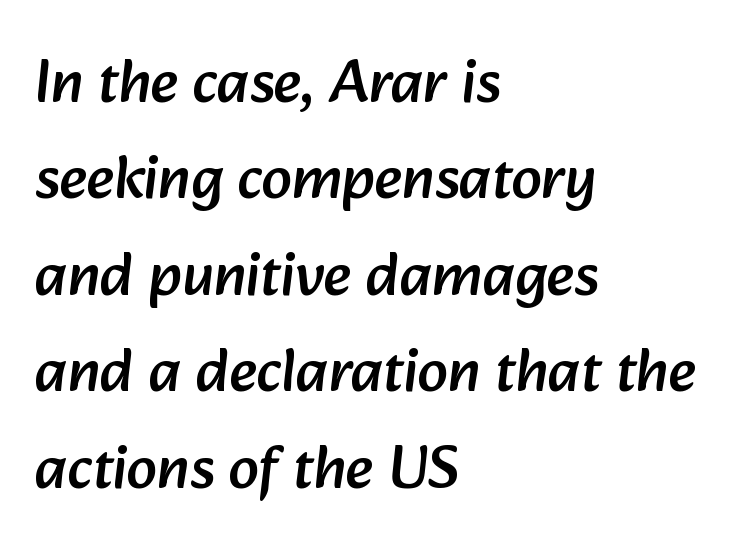
Q: Is the typeface a serif or a sans-serif typeface? A: Sans-serif.
Q: Is the text underlined? A: No.
Q: How is the paragraph aligned? A: Left-aligned.
Q: Is the spacing between letters normal or unusually wide? A: Normal.
Q: Is the spacing between lines tight, normal or loose? A: Normal.
Q: Width (condensed, normal, or wide)? A: Normal.
Q: Stroke contrast? A: Low.
Q: x-height? A: Medium.
Q: Monospaced? A: No.
